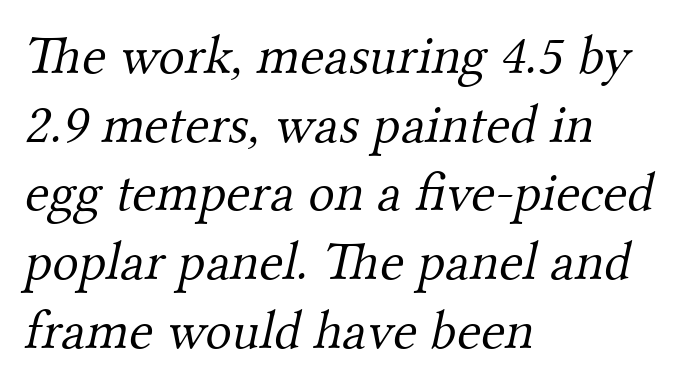
Q: Is the text bold? A: No.
Q: Is the typeface a serif or a sans-serif typeface? A: Serif.
Q: Is the text underlined? A: No.
Q: How is the paragraph aligned? A: Left-aligned.
Q: Is the spacing between letters normal or unusually wide? A: Normal.
Q: Is the spacing between lines tight, normal or loose? A: Normal.
Q: Width (condensed, normal, or wide)? A: Normal.
Q: Stroke contrast? A: Medium.
Q: x-height? A: Small.
Q: Monospaced? A: No.
